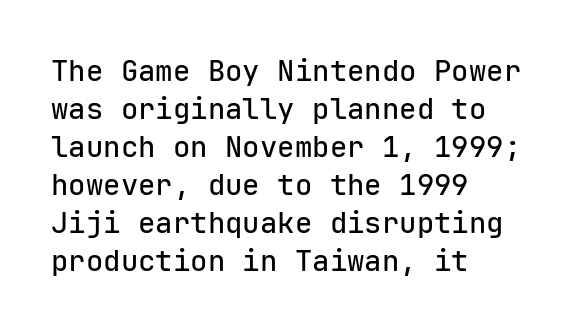
{"serif": "no", "italic": "no", "width": "normal", "stroke_contrast": "low", "x_height": "medium", "monospaced": "yes", "underline": "no", "align": "left", "line_spacing": "normal", "line_spacing_ratio": 1.31, "letter_spacing": "normal", "letter_spacing_em": 0.0, "glyph_px": 29}
